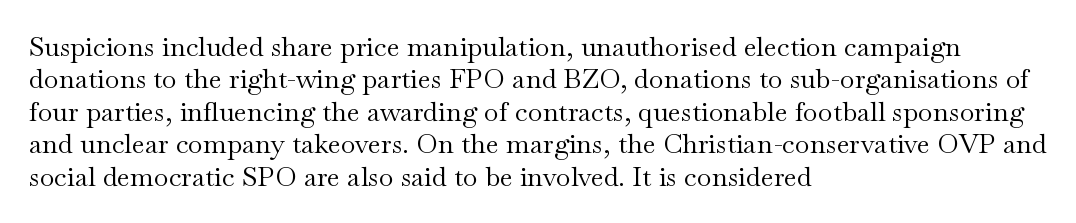
The image shows 27 px text type, upright; set left-aligned, line spacing 1.2x, normal letter spacing, not underlined.
